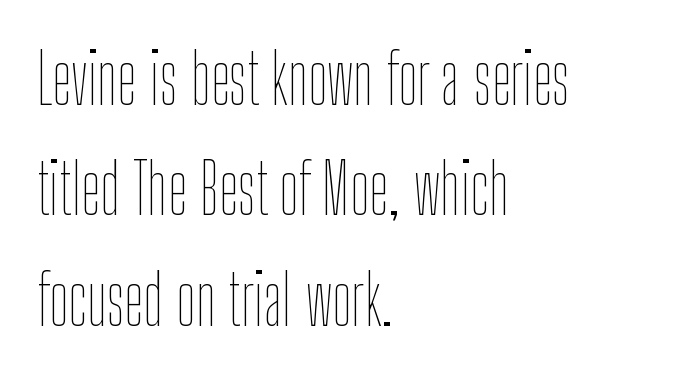
Descender tails drop into unmarked territory. The lettering stays uniformly vertical, giving the passage a roman look. The face used here is proportionally spaced, like ordinary book or web type. No extra tracking has been applied to these lines. No heavy texture on the line: the type isn't bold. Teacher's note: observe the even left margin — that is flush-left alignment.
